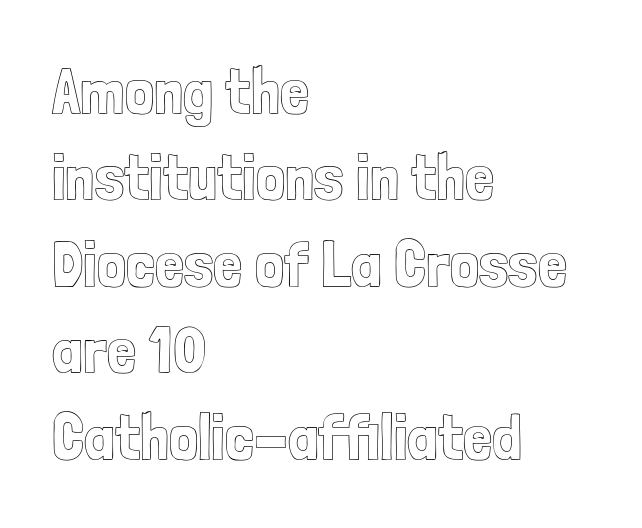
{"italic": "no", "width": "condensed", "x_height": "medium", "monospaced": "no", "underline": "no", "align": "left", "line_spacing": "normal", "line_spacing_ratio": 1.33, "letter_spacing": "normal", "letter_spacing_em": 0.0, "glyph_px": 65}
